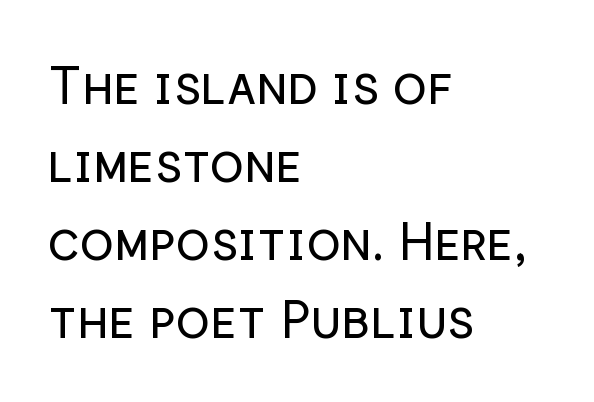
The image shows 51 px regular-weight sans-serif type, upright; set left-aligned, normal line spacing (1.53x), normal letter spacing, not underlined; low stroke contrast and a medium x-height.
